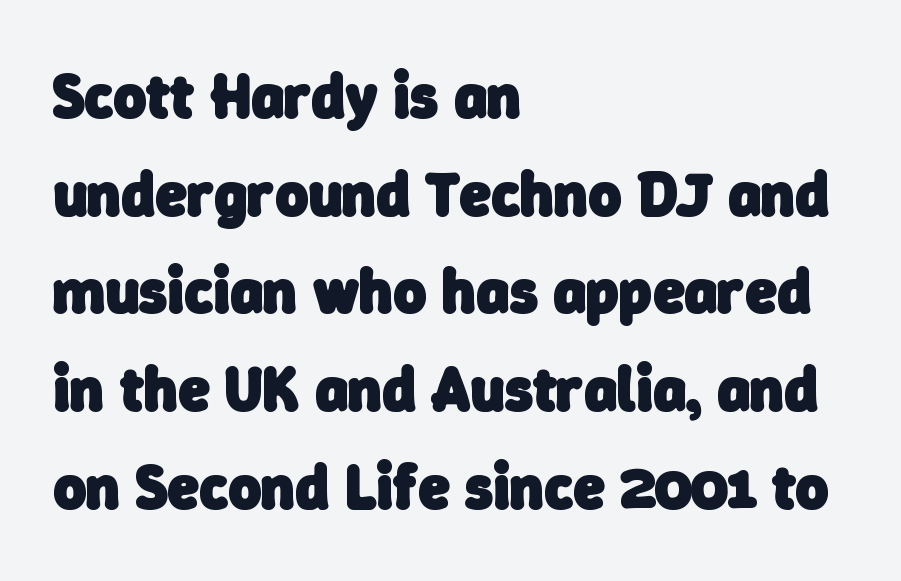
Q: Is the text bold? A: Yes.
Q: Is the typeface a serif or a sans-serif typeface? A: Sans-serif.
Q: Is the text underlined? A: No.
Q: How is the paragraph aligned? A: Left-aligned.
Q: Is the spacing between letters normal or unusually wide? A: Normal.
Q: Is the spacing between lines tight, normal or loose? A: Normal.
Q: Width (condensed, normal, or wide)? A: Normal.
Q: Stroke contrast? A: Low.
Q: x-height? A: Medium.
Q: Monospaced? A: No.
